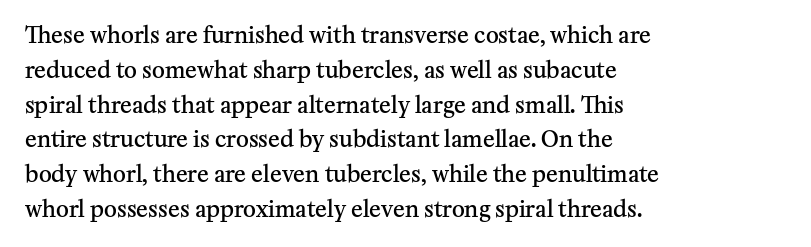
Firm but not heavy-handed strokes: this text is semibold. The specimen omits any rule beneath the text block's lines. Ordinary non-slanted type is in use. Each new line begins a customary step beneath the previous one. The line texture is even and compact thanks to regular tracking.
